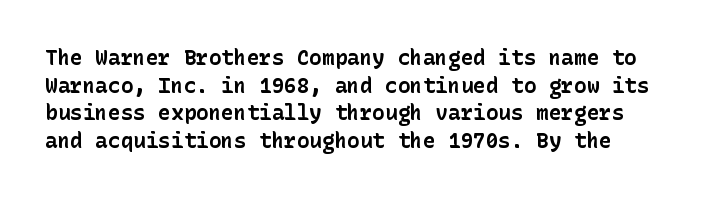
{"italic": "no", "bold": "yes", "underline": "no", "line_spacing": "normal", "line_spacing_ratio": 1.32, "letter_spacing": "normal", "letter_spacing_em": 0.0, "glyph_px": 21}
